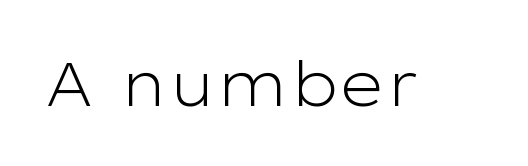
The horizontal fit of the characters is conventional and even. Proportional: the letters do not fall into vertical columns. Each letter's strokes conclude bluntly, with no projecting serifs. The passage shown is not bold in any degree. Notice how the stems are strictly vertical — no italics here.
